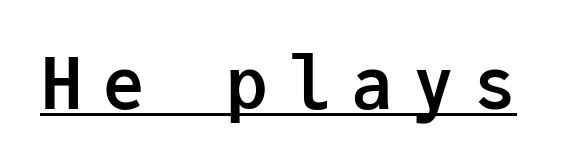
Q: Is the text bold? A: Yes.
Q: Is the text italic (slanted)? A: No, it is upright.
Q: Is the typeface a serif or a sans-serif typeface? A: Sans-serif.
Q: Is the text underlined? A: Yes.
Q: Is the spacing between letters normal or unusually wide? A: Unusually wide.
Q: Width (condensed, normal, or wide)? A: Normal.
Q: Stroke contrast? A: Low.
Q: x-height? A: Medium.
Q: Monospaced? A: Yes.
